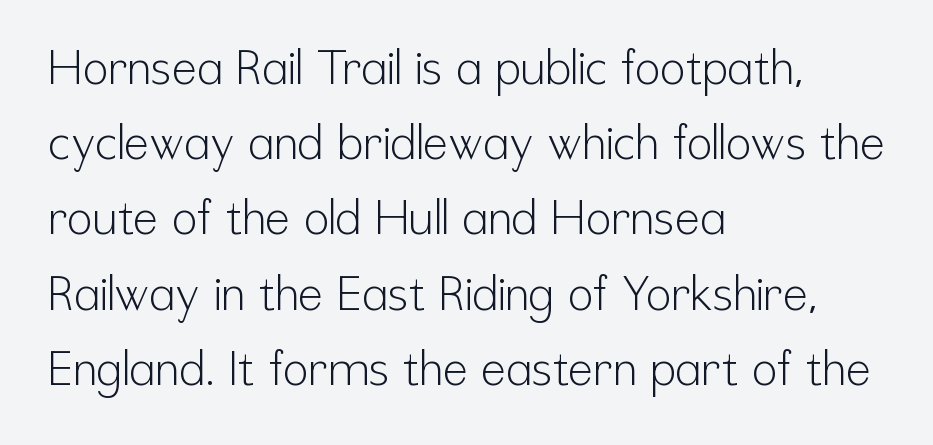
The image shows 47 px light, condensed sans-serif type, upright; set left-aligned, normal line spacing (1.6x), normal letter spacing, not underlined; low stroke contrast and a medium x-height.
